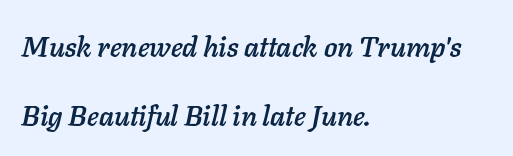
The baseline area is clear. Rows of type keep a wide berth in the vertical direction. Think of a printed novel: that variable character pitch is what you see here. The face used here has a pronounced slope to its letters. The face used here is rendered with its standard letterfit.
